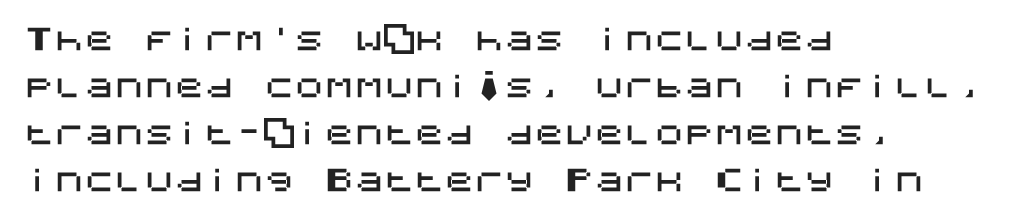
The image shows 30 px sans-serif type, upright; set left-aligned, normal line spacing (1.57x), normal letter spacing, not underlined; medium stroke contrast and a large x-height.
